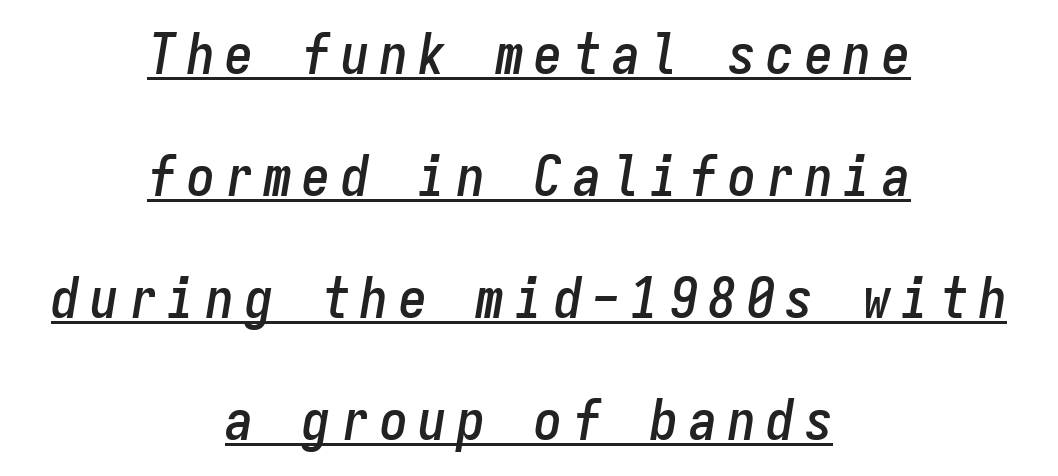
The image shows 56 px condensed type, italic (leaning right), monospaced; set centered, loose line spacing (2.18x), underlined; low stroke contrast and a medium x-height.
